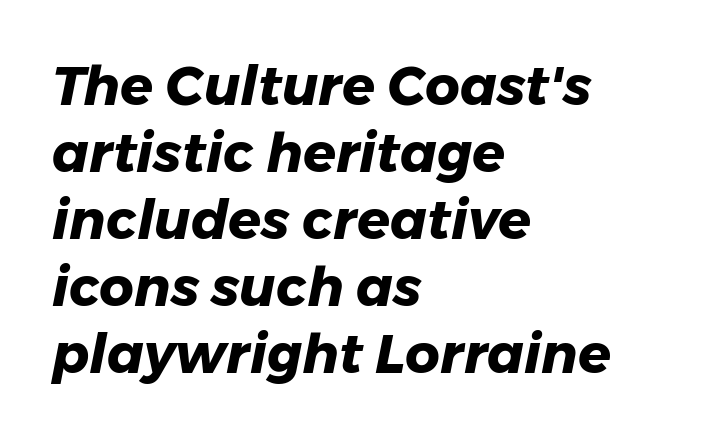
{"italic": "yes", "lean": "right", "slant_degrees": 11, "bold": "yes", "weight": "heavy", "width": "normal", "stroke_contrast": "low", "x_height": "medium", "monospaced": "no", "underline": "no", "align": "left", "line_spacing_ratio": 1.24, "letter_spacing": "normal", "letter_spacing_em": 0.0, "glyph_px": 54}
